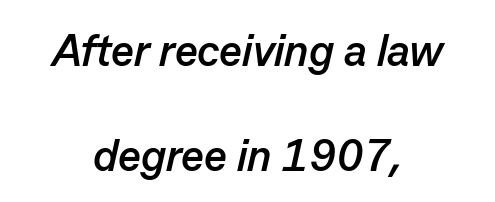
The image shows 44 px semibold type, italic (leaning right); set centered, loose line spacing (2.38x), normal letter spacing, not underlined; low stroke contrast and a medium x-height.
